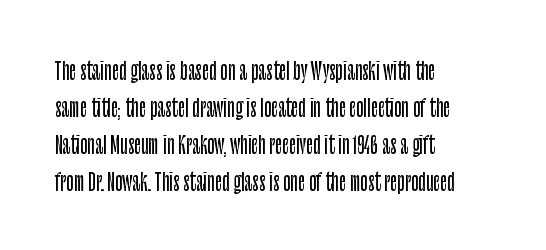
{"italic": "no", "underline": "no", "align": "left", "line_spacing": "normal", "line_spacing_ratio": 1.54, "letter_spacing": "normal", "letter_spacing_em": 0.0, "glyph_px": 24}
